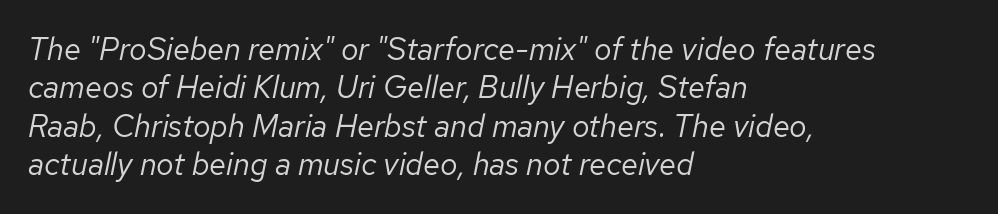
Q: Is the text bold? A: No.
Q: Is the text italic (slanted)? A: Yes, it leans right by about 12 degrees.
Q: Is the text underlined? A: No.
Q: How is the paragraph aligned? A: Left-aligned.
Q: Is the spacing between letters normal or unusually wide? A: Normal.
Q: Width (condensed, normal, or wide)? A: Normal.
Q: Stroke contrast? A: Low.
Q: x-height? A: Medium.
Q: Monospaced? A: No.
